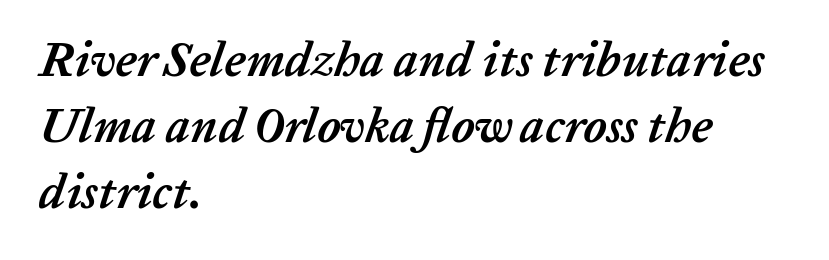
Q: Is the text bold? A: Yes.
Q: Is the text italic (slanted)? A: Yes, it leans right by about 20 degrees.
Q: Is the text underlined? A: No.
Q: How is the paragraph aligned? A: Left-aligned.
Q: Is the spacing between letters normal or unusually wide? A: Normal.
Q: Is the spacing between lines tight, normal or loose? A: Normal.
Q: Width (condensed, normal, or wide)? A: Normal.
Q: Stroke contrast? A: Low.
Q: x-height? A: Medium.
Q: Monospaced? A: No.
